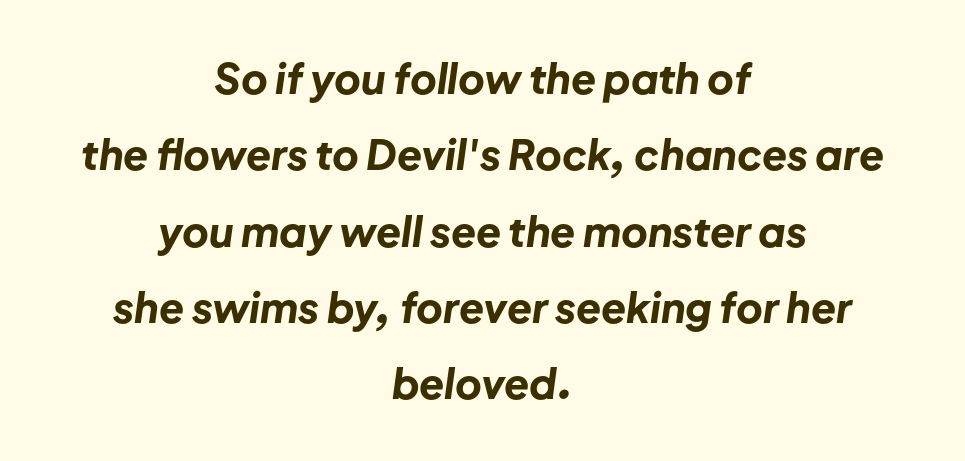
Q: Is the text bold? A: Yes.
Q: Is the text italic (slanted)? A: Yes, it leans right by about 8 degrees.
Q: Is the text underlined? A: No.
Q: How is the paragraph aligned? A: Centered.
Q: Is the spacing between letters normal or unusually wide? A: Normal.
Q: Width (condensed, normal, or wide)? A: Normal.
Q: Stroke contrast? A: Low.
Q: x-height? A: Medium.
Q: Monospaced? A: No.
